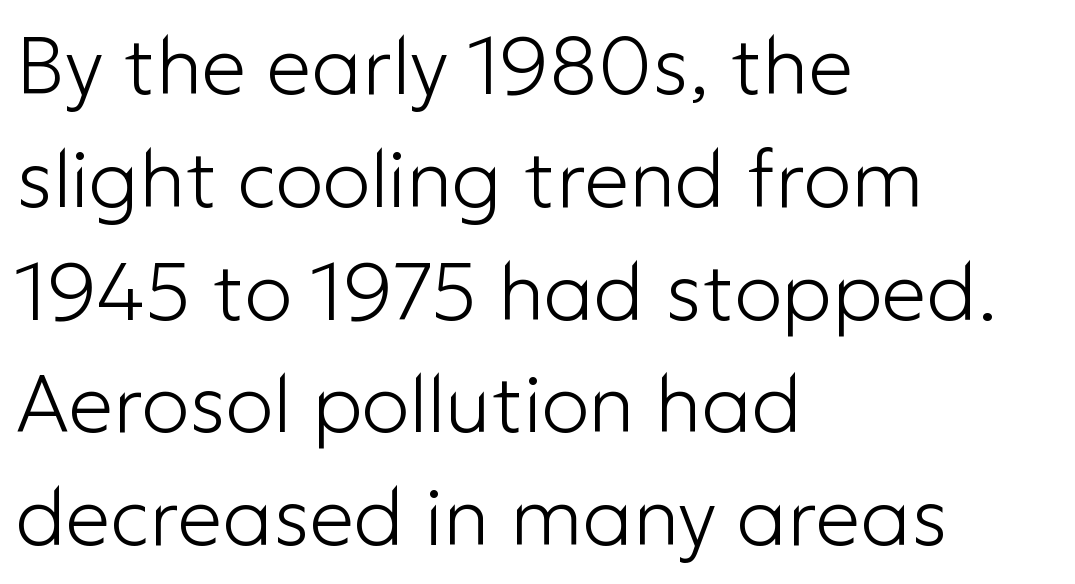
Q: Is the text bold? A: No.
Q: Is the text italic (slanted)? A: No, it is upright.
Q: Is the typeface a serif or a sans-serif typeface? A: Sans-serif.
Q: Is the text underlined? A: No.
Q: How is the paragraph aligned? A: Left-aligned.
Q: Is the spacing between letters normal or unusually wide? A: Normal.
Q: Is the spacing between lines tight, normal or loose? A: Normal.
Q: Width (condensed, normal, or wide)? A: Normal.
Q: Stroke contrast? A: Low.
Q: x-height? A: Medium.
Q: Monospaced? A: No.
